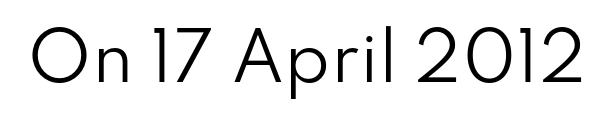
Any mark beneath the type? The region is blank. When letters stand straight like this, we call the style roman or upright. Characters follow at the spacing the type designer built in. Weight: regular or lighter. Nope, no serifs anywhere on these letters.
